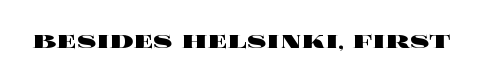
Beneath every word, the page is bare. Tracking here is standard; glyphs follow each other at the usual distance. Is there any slant? The stems are plumb. Look at the stroke-to-counter ratio: heavy, a bold. Looks like regular typesetting: each glyph gets only the width it needs.
